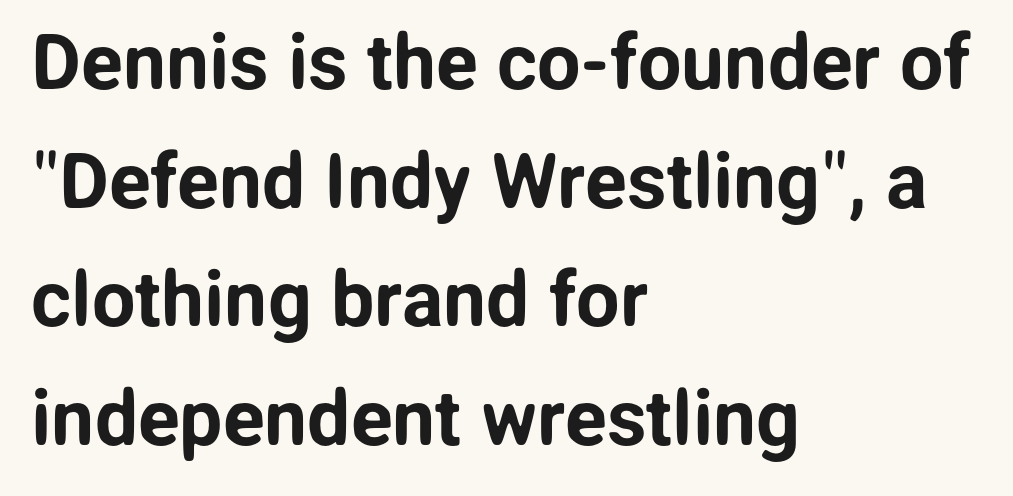
{"serif": "no", "italic": "no", "width": "normal", "stroke_contrast": "low", "x_height": "medium", "monospaced": "no", "underline": "no", "align": "left", "line_spacing": "normal", "line_spacing_ratio": 1.54, "letter_spacing": "normal", "letter_spacing_em": 0.0, "glyph_px": 77}
